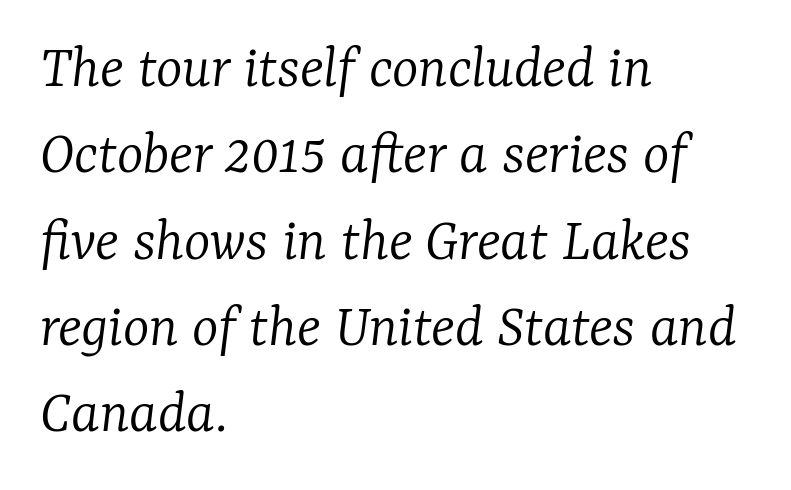
{"serif": "yes", "italic": "yes", "lean": "right", "slant_degrees": 7, "bold": "no", "weight": "light", "width": "normal", "stroke_contrast": "low", "x_height": "medium", "monospaced": "no", "underline": "no", "align": "left", "line_spacing": "normal", "line_spacing_ratio": 1.37, "letter_spacing": "normal", "letter_spacing_em": 0.0, "glyph_px": 63}
